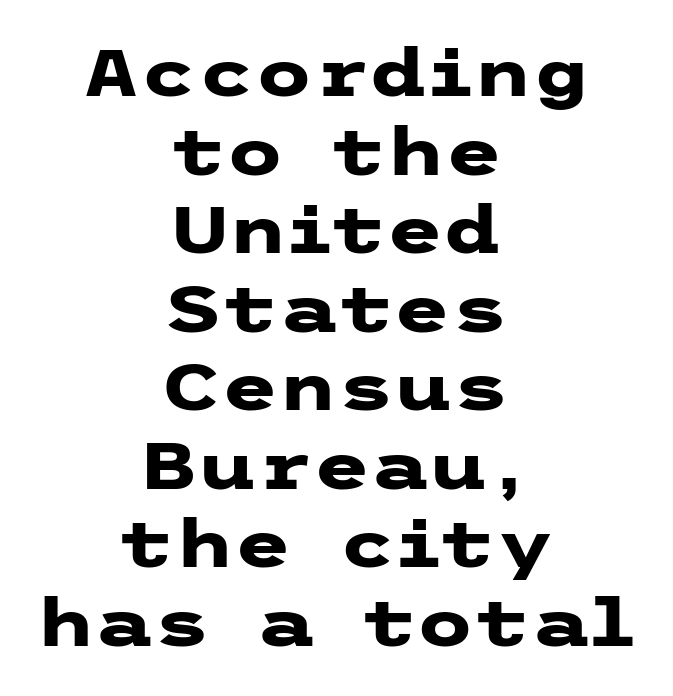
The image shows 66 px heavy, wide sans-serif type, upright; set centered, line spacing 1.19x, normal letter spacing, not underlined; low stroke contrast and a medium x-height.
